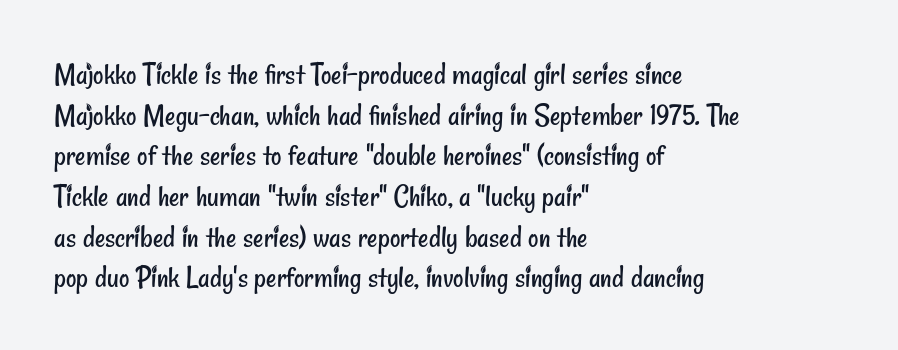
{"serif": "no", "bold": "no", "weight": "regular", "width": "condensed", "stroke_contrast": "low", "x_height": "small", "monospaced": "no", "underline": "no", "align": "left", "line_spacing": "normal", "line_spacing_ratio": 1.27, "letter_spacing": "normal", "letter_spacing_em": 0.0, "glyph_px": 32}
